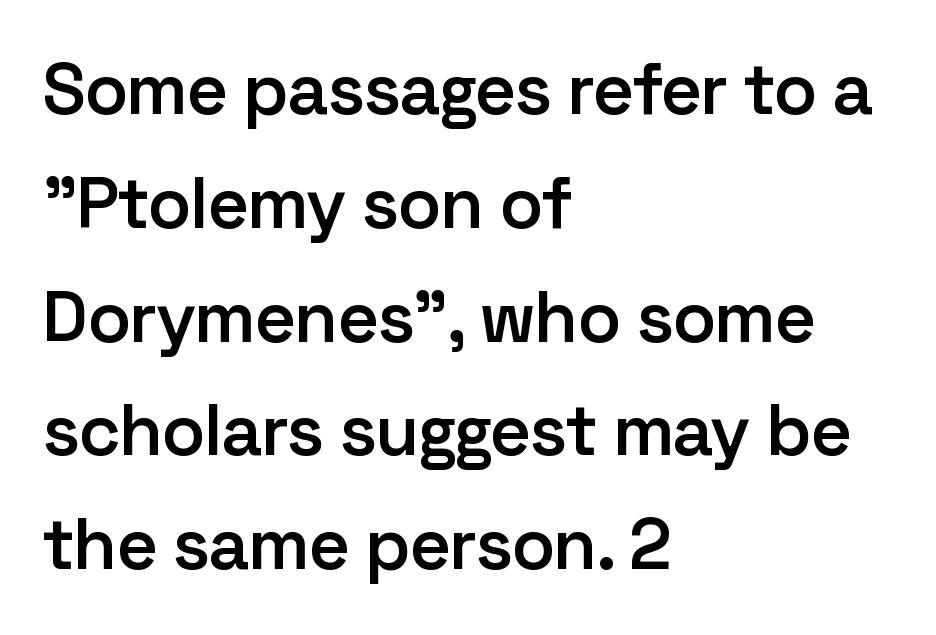
The image shows 72 px semibold sans-serif type, upright; set left-aligned, normal line spacing (1.58x), normal letter spacing, not underlined; low stroke contrast and a medium x-height.
